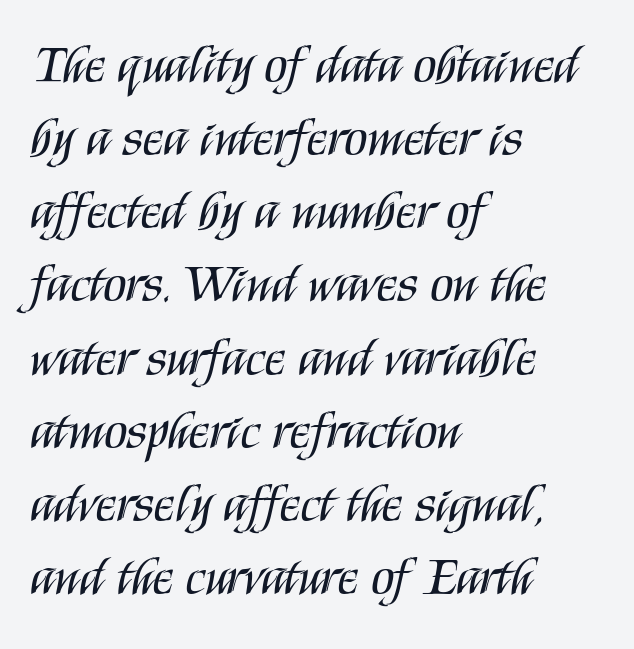
Q: Is the text bold? A: No.
Q: Is the text italic (slanted)? A: Yes.
Q: Is the typeface a serif or a sans-serif typeface? A: Sans-serif.
Q: Is the text underlined? A: No.
Q: How is the paragraph aligned? A: Left-aligned.
Q: Is the spacing between letters normal or unusually wide? A: Normal.
Q: Is the spacing between lines tight, normal or loose? A: Normal.
Q: Width (condensed, normal, or wide)? A: Condensed.
Q: Stroke contrast? A: Medium.
Q: x-height? A: Large.
Q: Monospaced? A: No.
